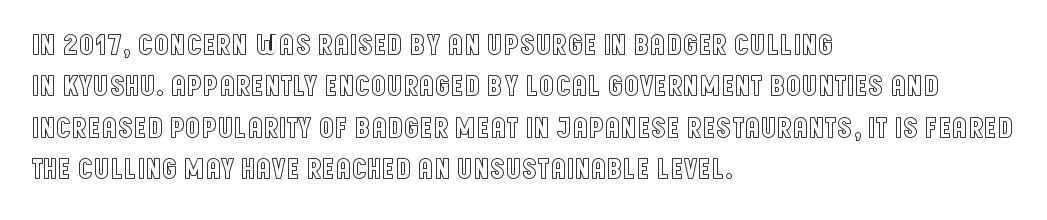
Q: Is the text italic (slanted)? A: No, it is upright.
Q: Is the text underlined? A: No.
Q: How is the paragraph aligned? A: Left-aligned.
Q: Is the spacing between letters normal or unusually wide? A: Normal.
Q: Is the spacing between lines tight, normal or loose? A: Normal.
Q: Width (condensed, normal, or wide)? A: Condensed.
Q: x-height? A: Large.
Q: Monospaced? A: No.
